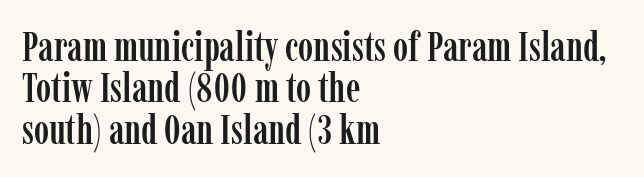
The image shows 41 px condensed serif type, upright; set left-aligned, tight line spacing (1.01x), normal letter spacing, not underlined; low stroke contrast and a medium x-height.
